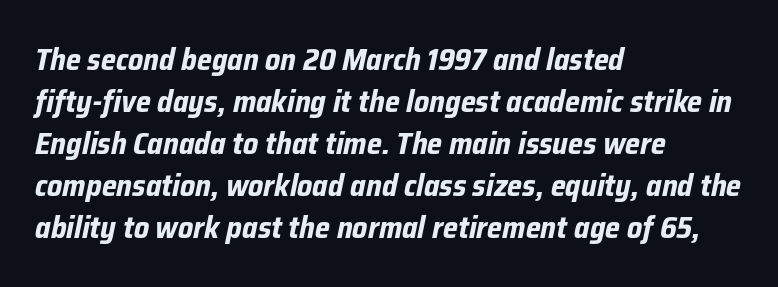
How would I describe the line gaps? Plain and ordinary. The sample has been set heavy, in full bold. Proportional: the letters do not fall into vertical columns. This is oblique type, the kind used for emphasis or titles.
